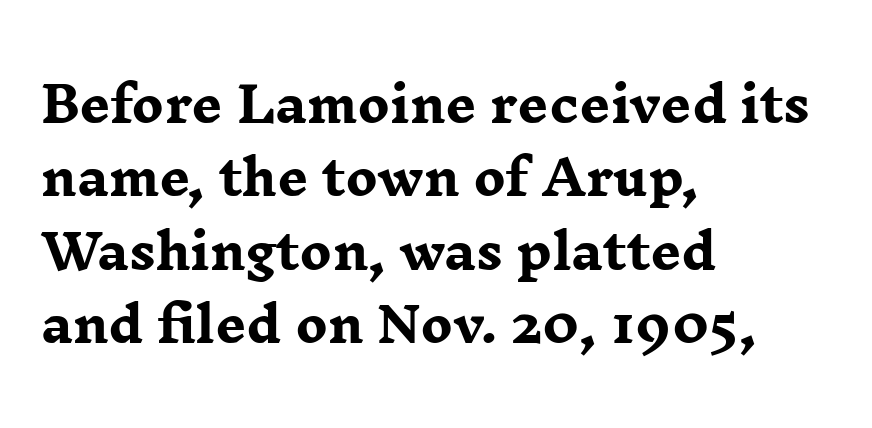
The image shows 48 px heavy, wide serif type, upright; set left-aligned, normal line spacing (1.53x), normal letter spacing, not underlined; low stroke contrast and a medium x-height.
